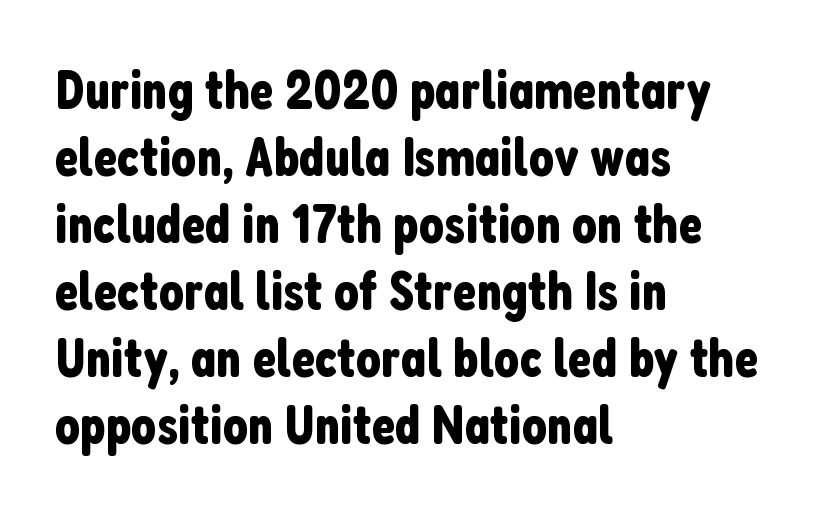
Q: Is the text italic (slanted)? A: No, it is upright.
Q: Is the typeface a serif or a sans-serif typeface? A: Sans-serif.
Q: Is the text underlined? A: No.
Q: How is the paragraph aligned? A: Left-aligned.
Q: Is the spacing between letters normal or unusually wide? A: Normal.
Q: Width (condensed, normal, or wide)? A: Condensed.
Q: Stroke contrast? A: Low.
Q: x-height? A: Medium.
Q: Monospaced? A: No.
